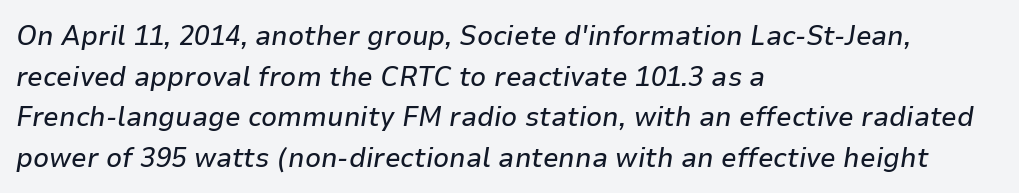
The image shows 28 px text type, italic (leaning right); set left-aligned, normal line spacing (1.45x), normal letter spacing, not underlined; low stroke contrast and a medium x-height.
